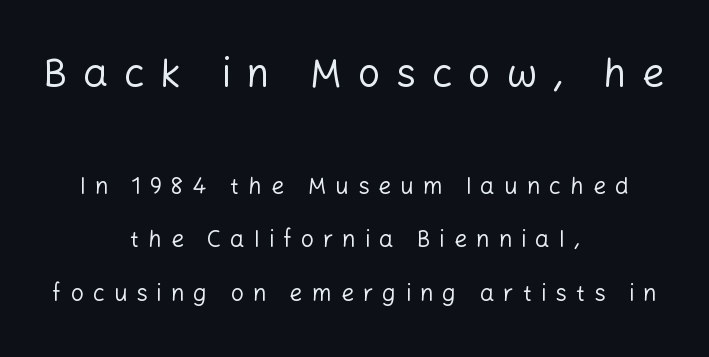
Q: Is the text bold? A: No.
Q: Is the text italic (slanted)? A: No, it is upright.
Q: Is the typeface a serif or a sans-serif typeface? A: Sans-serif.
Q: Is the text underlined? A: No.
Q: How is the paragraph aligned? A: Centered.
Q: Is the spacing between letters normal or unusually wide? A: Unusually wide.
Q: Is the spacing between lines tight, normal or loose? A: Loose.
Q: Which block of text is set in a larger size, the first (top) or the second (bottom)? A: The first (top) one.
Q: Width (condensed, normal, or wide)? A: Normal.
Q: Stroke contrast? A: Low.
Q: x-height? A: Medium.
Q: Monospaced? A: No.
